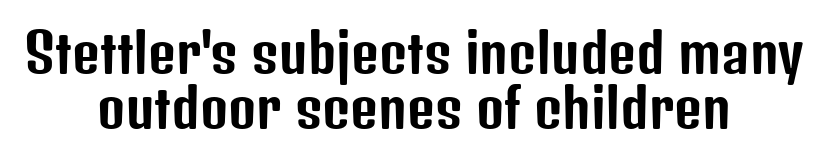
The image shows 54 px condensed sans-serif type, upright; set centered, tight line spacing (1.02x), normal letter spacing, not underlined; low stroke contrast and a medium x-height.
